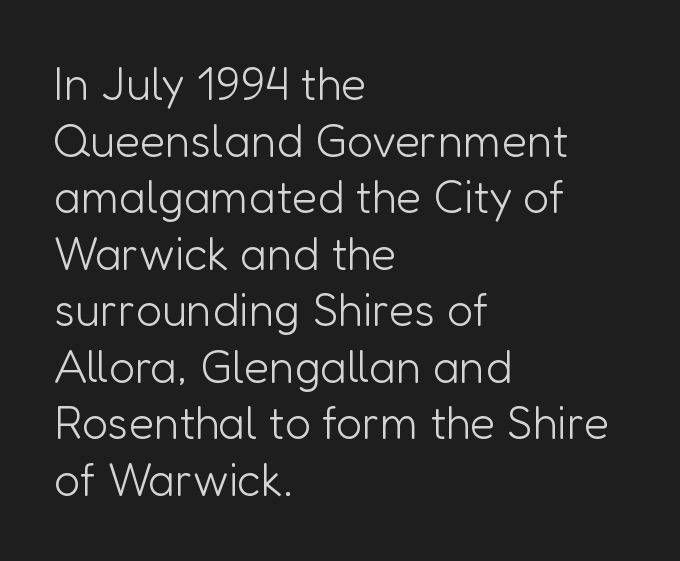
The image shows 46 px light sans-serif type, upright; set left-aligned, line spacing 1.23x, normal letter spacing, not underlined; low stroke contrast and a medium x-height.
